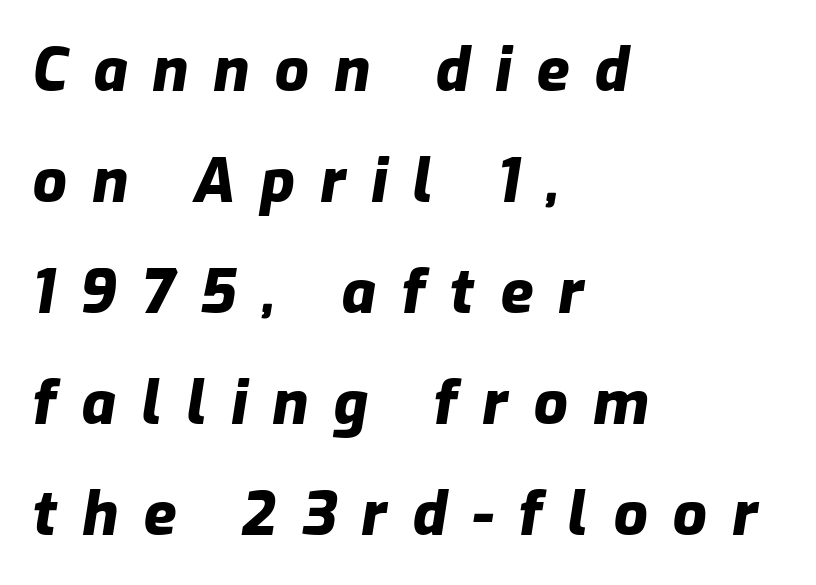
Q: Is the text bold? A: Yes.
Q: Is the text italic (slanted)? A: Yes, it leans right by about 9 degrees.
Q: Is the text underlined? A: No.
Q: How is the paragraph aligned? A: Left-aligned.
Q: Is the spacing between letters normal or unusually wide? A: Unusually wide.
Q: Width (condensed, normal, or wide)? A: Normal.
Q: Stroke contrast? A: Low.
Q: x-height? A: Medium.
Q: Monospaced? A: No.
